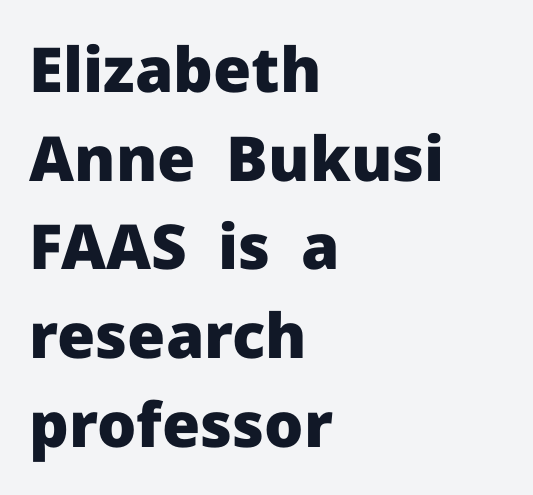
The image shows 62 px heavy sans-serif type, upright; set left-aligned, normal line spacing (1.43x), normal letter spacing, not underlined; low stroke contrast and a medium x-height.
